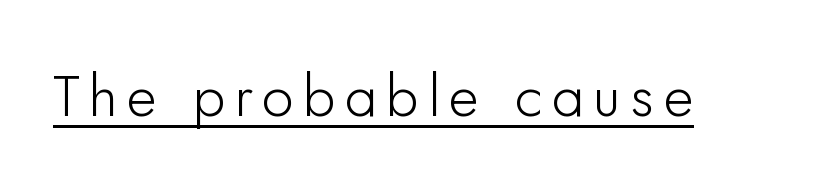
{"serif": "no", "italic": "no", "width": "normal", "stroke_contrast": "low", "x_height": "small", "monospaced": "no", "underline": "yes", "glyph_px": 58}
